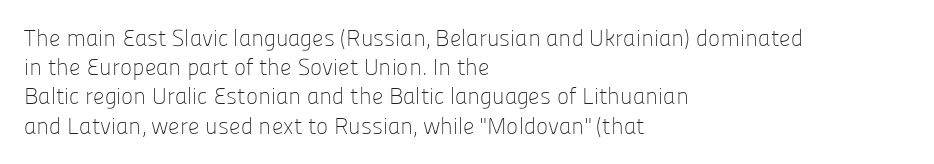
Q: Is the text bold? A: No.
Q: Is the text italic (slanted)? A: No, it is upright.
Q: Is the text underlined? A: No.
Q: How is the paragraph aligned? A: Left-aligned.
Q: Is the spacing between letters normal or unusually wide? A: Normal.
Q: Is the spacing between lines tight, normal or loose? A: Normal.
